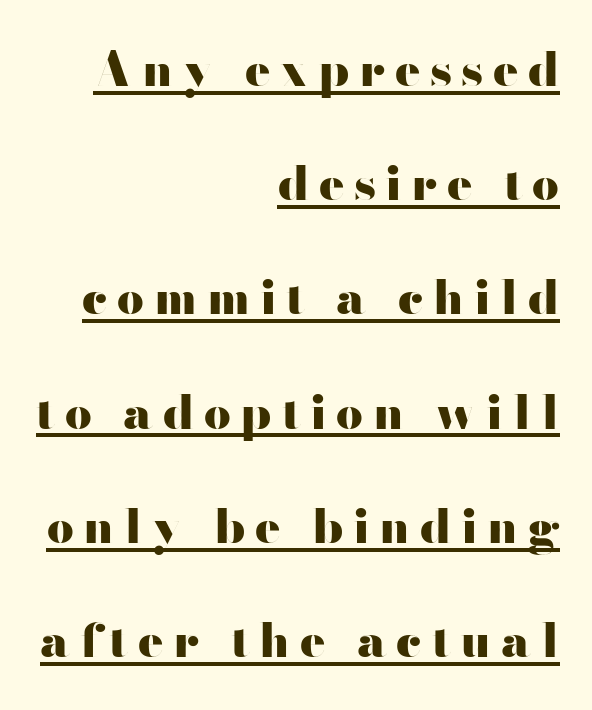
The image shows 47 px heavy, wide type, upright; set right-aligned, loose line spacing (2.43x), unusually wide letter spacing (+0.21 em), underlined; high stroke contrast and a small x-height.
